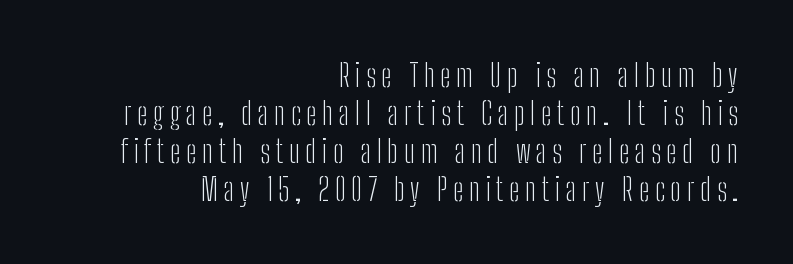
Q: Is the text bold? A: No.
Q: Is the text italic (slanted)? A: No, it is upright.
Q: Is the typeface a serif or a sans-serif typeface? A: Sans-serif.
Q: Is the text underlined? A: No.
Q: How is the paragraph aligned? A: Right-aligned.
Q: Width (condensed, normal, or wide)? A: Condensed.
Q: Stroke contrast? A: Low.
Q: x-height? A: Medium.
Q: Monospaced? A: No.
